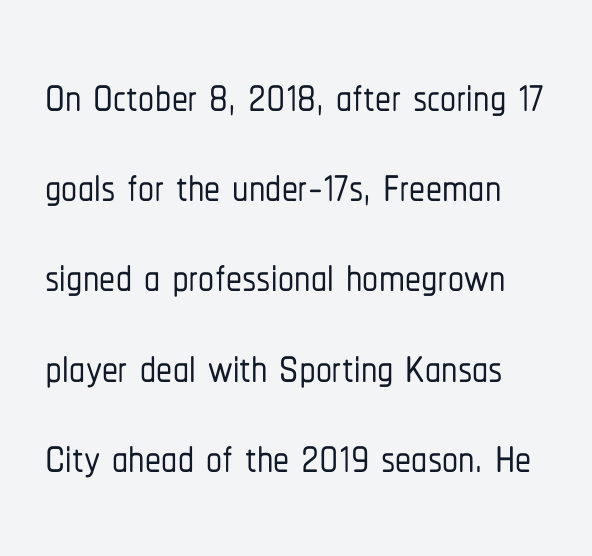
{"serif": "no", "italic": "no", "width": "condensed", "stroke_contrast": "low", "x_height": "medium", "monospaced": "no", "underline": "no", "line_spacing": "normal", "line_spacing_ratio": 1.41, "letter_spacing": "normal", "letter_spacing_em": 0.0, "glyph_px": 64}
